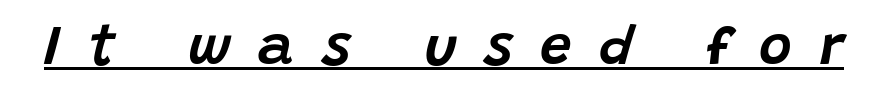
The image shows 56 px text type, italic (leaning right); set unusually wide letter spacing (+0.5 em), underlined; low stroke contrast and a large x-height.
